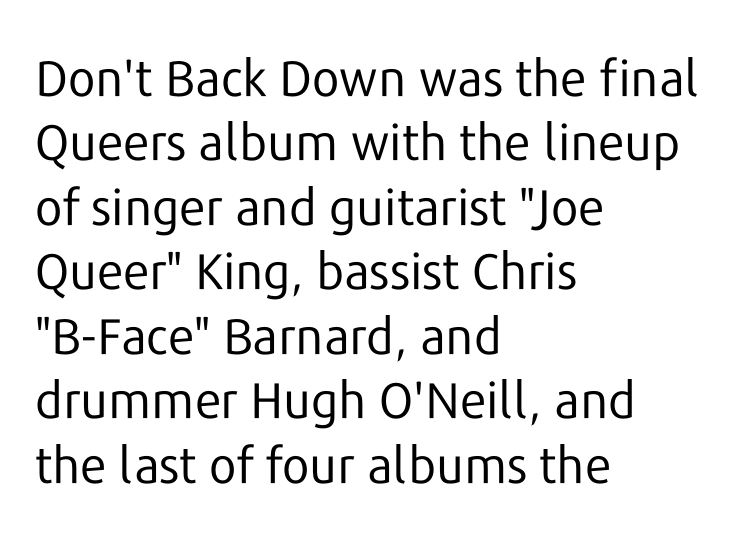
The image shows 50 px regular-weight sans-serif type, upright; set left-aligned, normal line spacing (1.29x), normal letter spacing, not underlined; low stroke contrast and a medium x-height.
